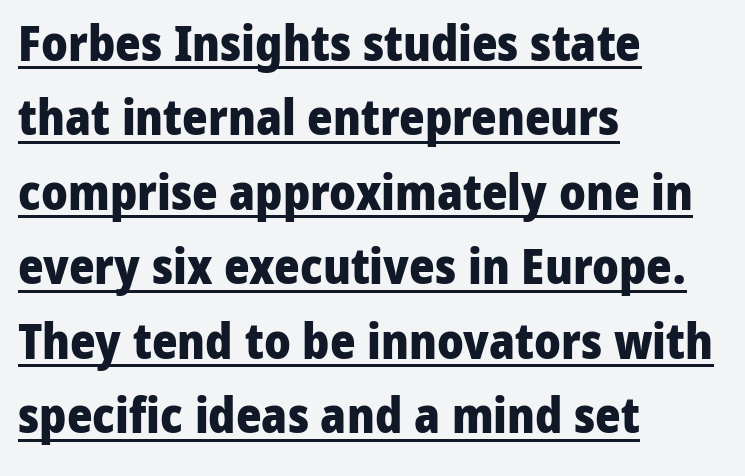
Q: Is the text bold? A: Yes.
Q: Is the text italic (slanted)? A: No, it is upright.
Q: Is the typeface a serif or a sans-serif typeface? A: Sans-serif.
Q: Is the text underlined? A: Yes.
Q: How is the paragraph aligned? A: Left-aligned.
Q: Is the spacing between letters normal or unusually wide? A: Normal.
Q: Is the spacing between lines tight, normal or loose? A: Normal.
Q: Width (condensed, normal, or wide)? A: Normal.
Q: Stroke contrast? A: Low.
Q: x-height? A: Medium.
Q: Monospaced? A: No.
